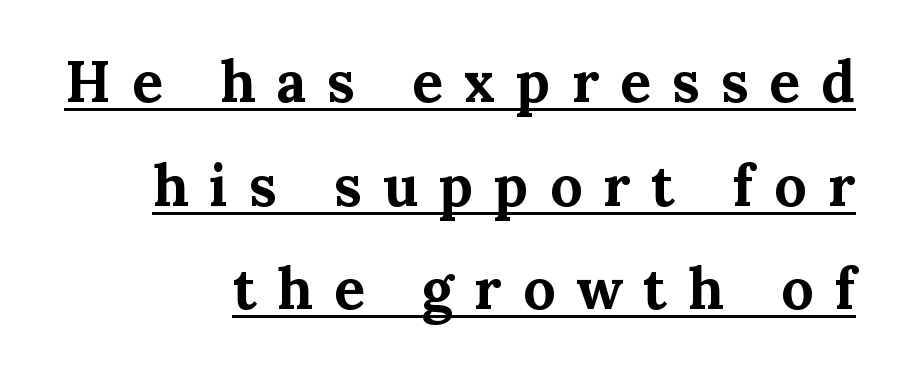
{"serif": "yes", "italic": "no", "bold": "yes", "weight": "bold", "width": "normal", "stroke_contrast": "medium", "x_height": "medium", "monospaced": "no", "underline": "yes", "align": "right", "line_spacing_ratio": 1.82, "letter_spacing": "wide", "letter_spacing_em": 0.37, "glyph_px": 57}
